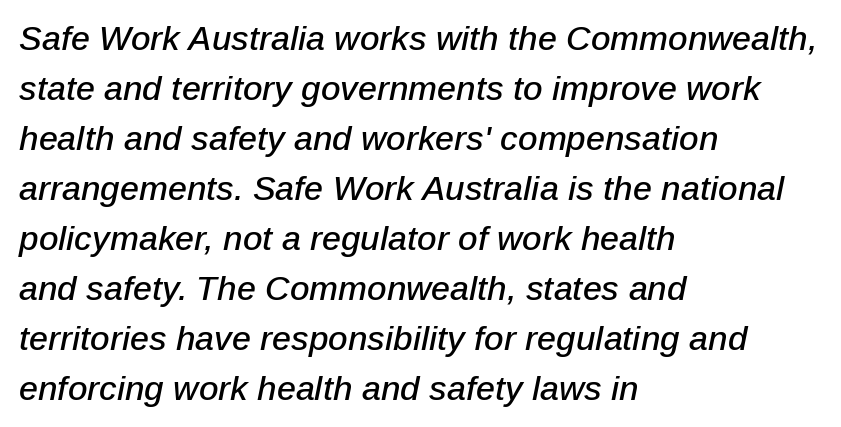
The image shows 34 px text type, italic (leaning right); set left-aligned, normal line spacing (1.47x), normal letter spacing, not underlined; low stroke contrast and a medium x-height.
